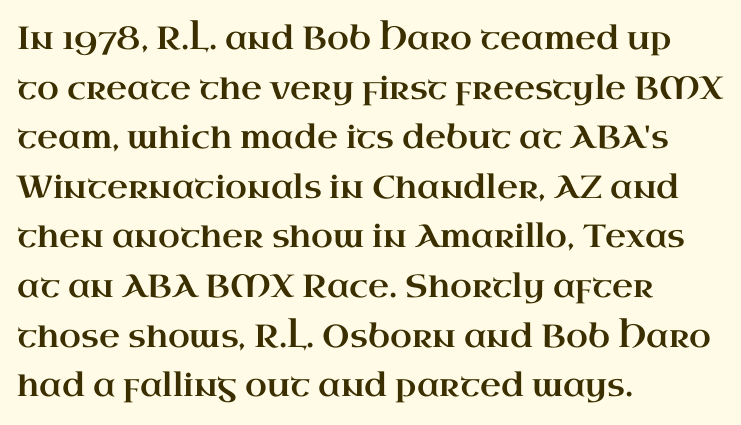
Q: Is the text italic (slanted)? A: No, it is upright.
Q: Is the typeface a serif or a sans-serif typeface? A: Serif.
Q: Is the text underlined? A: No.
Q: How is the paragraph aligned? A: Left-aligned.
Q: Is the spacing between letters normal or unusually wide? A: Normal.
Q: Is the spacing between lines tight, normal or loose? A: Normal.
Q: Width (condensed, normal, or wide)? A: Wide.
Q: Stroke contrast? A: High.
Q: x-height? A: Small.
Q: Monospaced? A: No.
